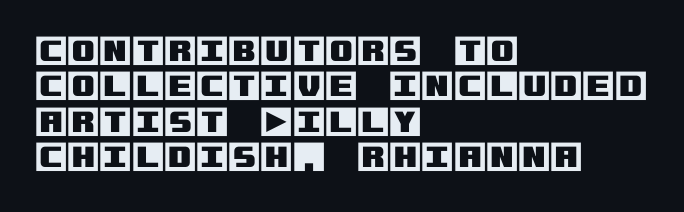
Here the glyphs are tracked normally, forming tight word shapes. The setting favours the left margin, as ordinary paragraphs usually do. Line spacing here is tight. A bare baseline throughout the passage.
